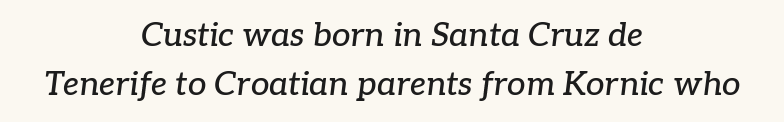
The image shows 33 px serif type, italic (leaning right); set centered, normal line spacing (1.5x), normal letter spacing, not underlined; low stroke contrast and a medium x-height.
